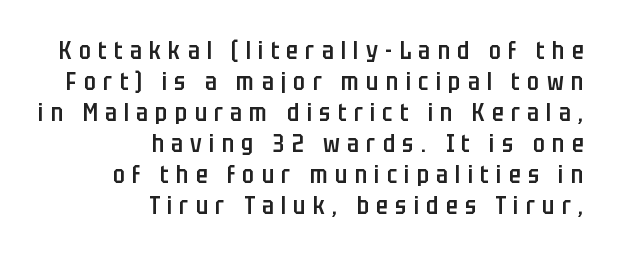
Upright lettering throughout. Typeset ragged left — the right edge is the straight one. Does the weight exceed regular? Yes, but only to semibold. Bare-footed words on every line. You could only call the tracking loose — the letters float apart.
